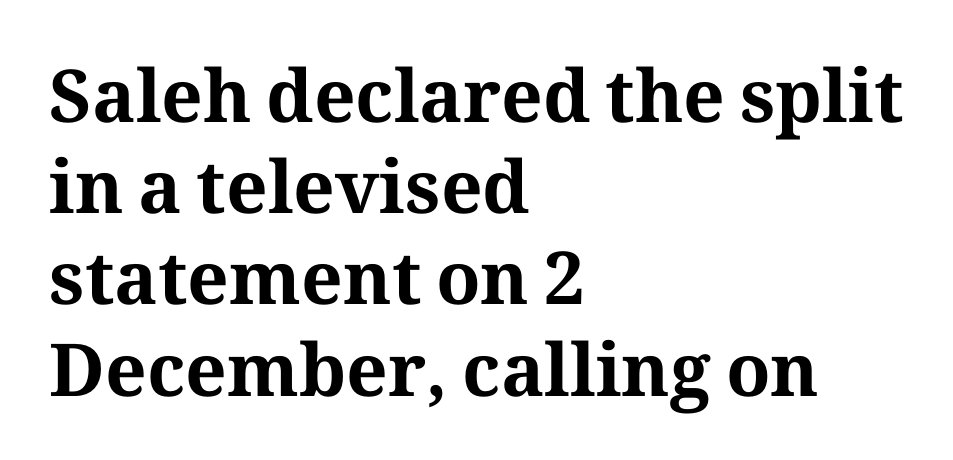
{"serif": "yes", "italic": "no", "bold": "yes", "weight": "bold", "width": "normal", "stroke_contrast": "medium", "x_height": "medium", "monospaced": "no", "underline": "no", "align": "left", "line_spacing": "normal", "line_spacing_ratio": 1.25, "letter_spacing": "normal", "letter_spacing_em": 0.0, "glyph_px": 73}
